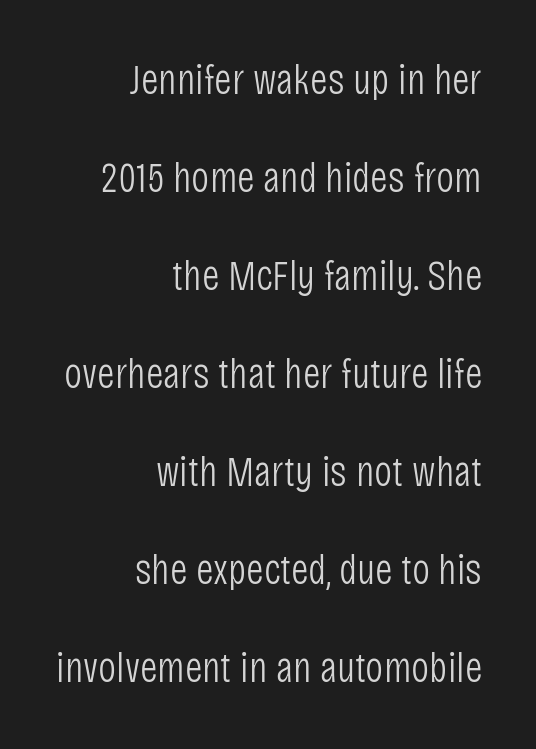
{"serif": "no", "italic": "no", "bold": "no", "weight": "light", "width": "condensed", "stroke_contrast": "low", "x_height": "large", "monospaced": "no", "underline": "no", "align": "right", "line_spacing": "loose", "line_spacing_ratio": 2.28, "letter_spacing": "normal", "letter_spacing_em": 0.0, "glyph_px": 43}
